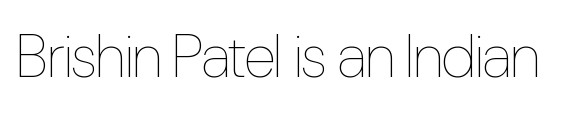
The image shows 60 px thin, condensed type, upright; set normal letter spacing, not underlined; low stroke contrast and a medium x-height.
